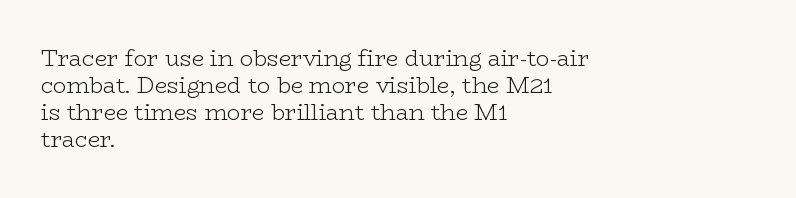
The image shows 22 px text type, upright; set left-aligned, line spacing 1.22x, normal letter spacing, not underlined.
